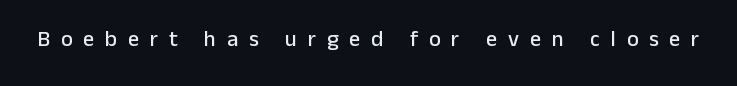
{"italic": "no", "underline": "no", "letter_spacing": "wide", "letter_spacing_em": 0.49, "glyph_px": 22}
